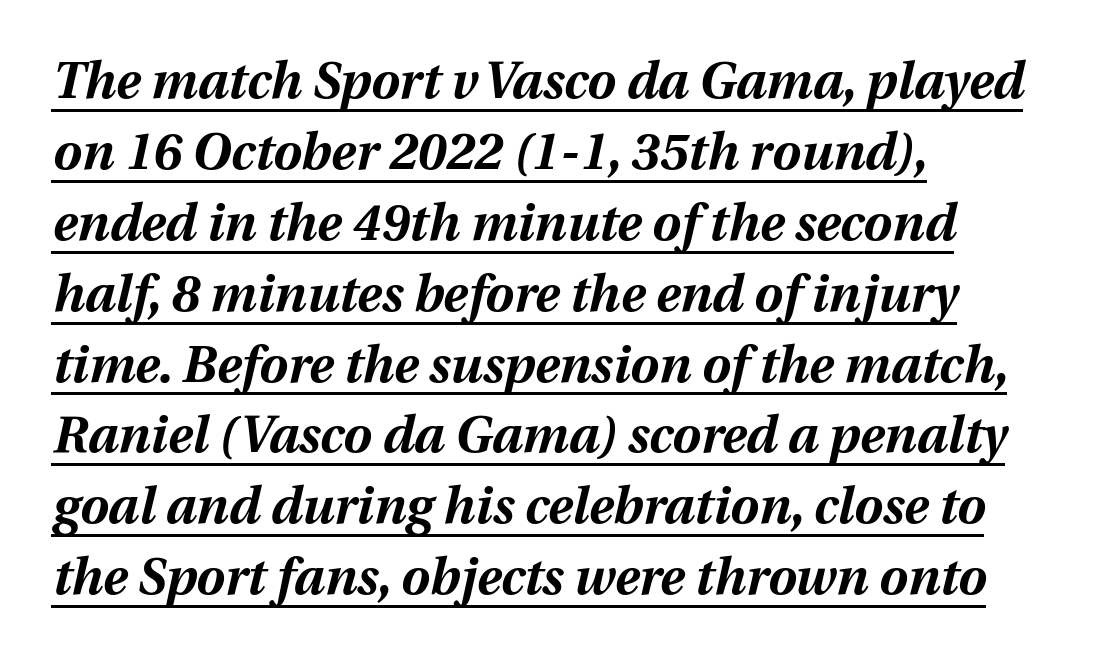
The image shows 51 px bold type, italic (leaning right); set left-aligned, normal line spacing (1.39x), normal letter spacing, underlined; medium stroke contrast and a medium x-height.
